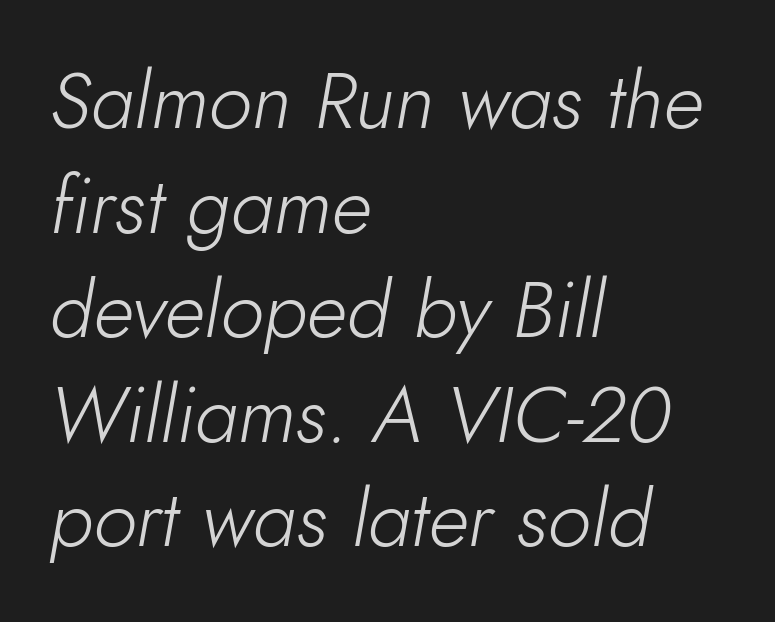
Q: Is the text bold? A: No.
Q: Is the text italic (slanted)? A: Yes, it leans right by about 10 degrees.
Q: Is the text underlined? A: No.
Q: How is the paragraph aligned? A: Left-aligned.
Q: Is the spacing between letters normal or unusually wide? A: Normal.
Q: Is the spacing between lines tight, normal or loose? A: Normal.
Q: Width (condensed, normal, or wide)? A: Normal.
Q: Stroke contrast? A: Low.
Q: x-height? A: Small.
Q: Monospaced? A: No.
